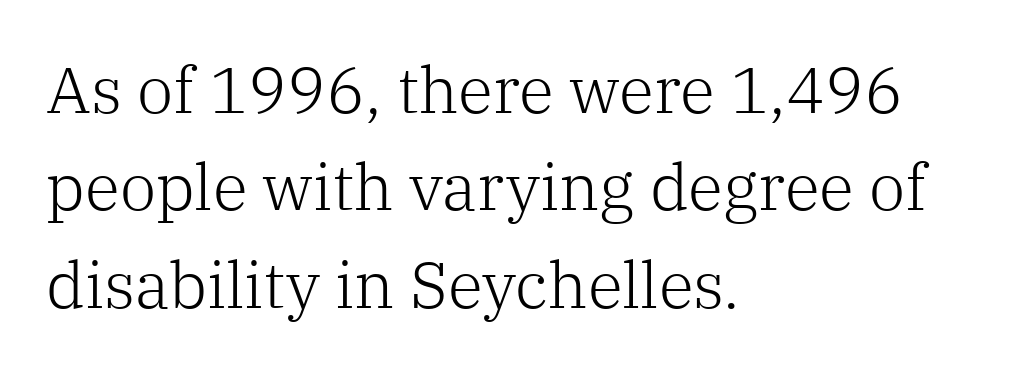
The image shows 65 px light serif type, upright; set left-aligned, normal line spacing (1.5x), normal letter spacing, not underlined; low stroke contrast and a medium x-height.
